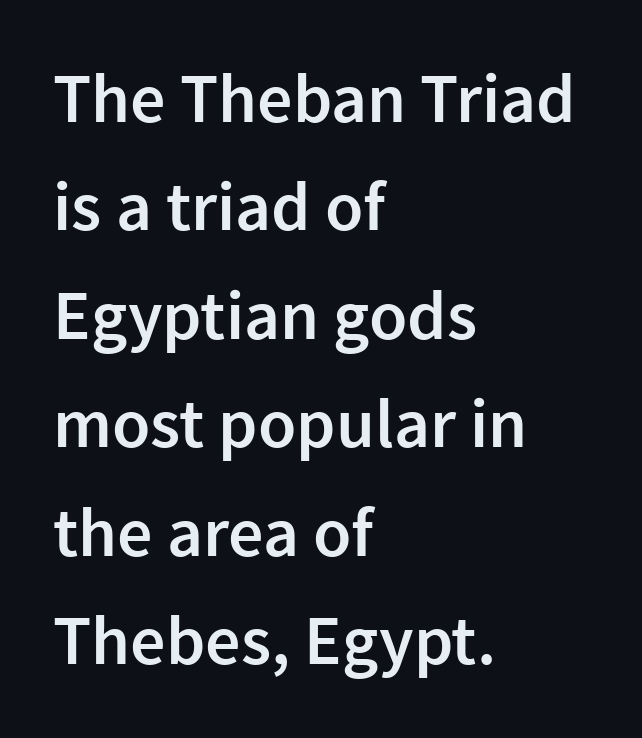
The image shows 70 px semibold sans-serif type, upright; set left-aligned, normal line spacing (1.55x), normal letter spacing, not underlined; low stroke contrast and a medium x-height.
